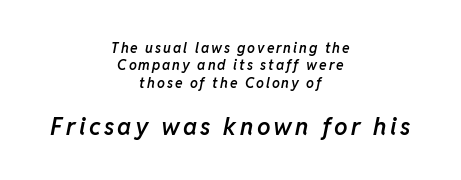
Q: Is the text bold? A: Semi-bold.
Q: Is the text italic (slanted)? A: Yes, it leans right by about 11 degrees.
Q: Is the text underlined? A: No.
Q: How is the paragraph aligned? A: Centered.
Q: Is the spacing between lines tight, normal or loose? A: Normal.
Q: Which block of text is set in a larger size, the first (top) or the second (bottom)? A: The second (bottom) one.
